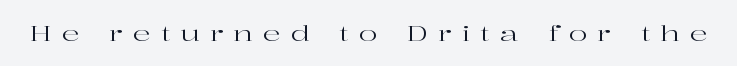
The image shows 22 px text type, upright; set unusually wide letter spacing (+0.46 em), not underlined.
